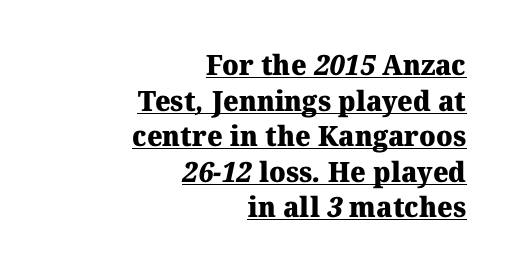
Q: Is the text bold? A: Yes.
Q: Is the typeface a serif or a sans-serif typeface? A: Serif.
Q: Is the text underlined? A: Yes.
Q: How is the paragraph aligned? A: Right-aligned.
Q: Is the spacing between letters normal or unusually wide? A: Normal.
Q: Is the spacing between lines tight, normal or loose? A: Normal.
Q: Width (condensed, normal, or wide)? A: Normal.
Q: Stroke contrast? A: Medium.
Q: x-height? A: Medium.
Q: Monospaced? A: No.
